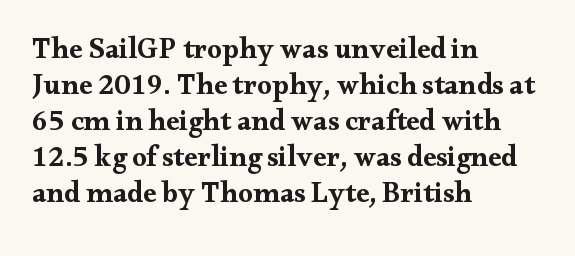
The image shows 29 px bold, wide serif type, upright; set left-aligned, line spacing 1.24x, normal letter spacing, not underlined; medium stroke contrast and a small x-height.
